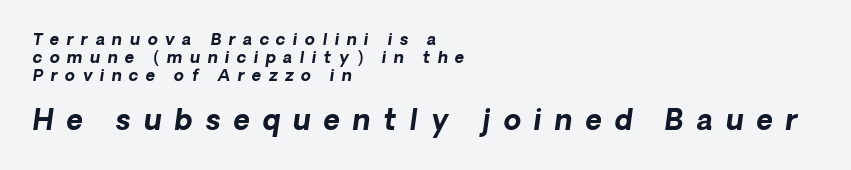
The image shows 28 px bold sans-serif type; set left-aligned, tight line spacing (1.11x), unusually wide letter spacing (+0.47 em), not underlined; the second (bottom) block is 1.75x larger; low stroke contrast and a medium x-height.
